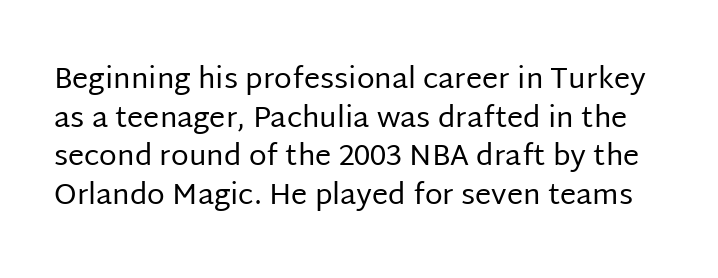
Each letter keeps its own natural width here, so spacing adapts to shape. The space beneath each line is pristine and unruled. The type is set solid horizontally, with unmodified tracking. A typesetter would mark this as roman, not italic.
